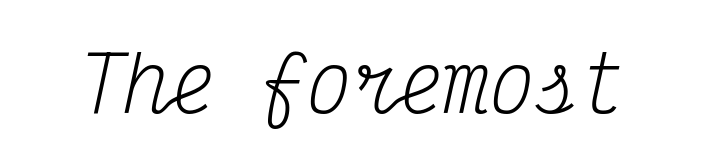
Q: Is the text bold? A: No.
Q: Is the text italic (slanted)? A: Yes, it leans right by about 12 degrees.
Q: Is the typeface a serif or a sans-serif typeface? A: Serif.
Q: Is the text underlined? A: No.
Q: Is the spacing between letters normal or unusually wide? A: Normal.
Q: Width (condensed, normal, or wide)? A: Condensed.
Q: Stroke contrast? A: Medium.
Q: x-height? A: Medium.
Q: Monospaced? A: Yes.
